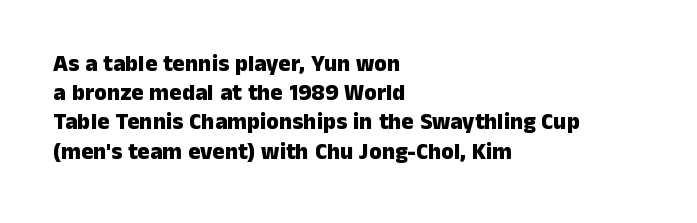
The image shows 23 px bold type, upright; set left-aligned, normal line spacing (1.27x), normal letter spacing, not underlined.
